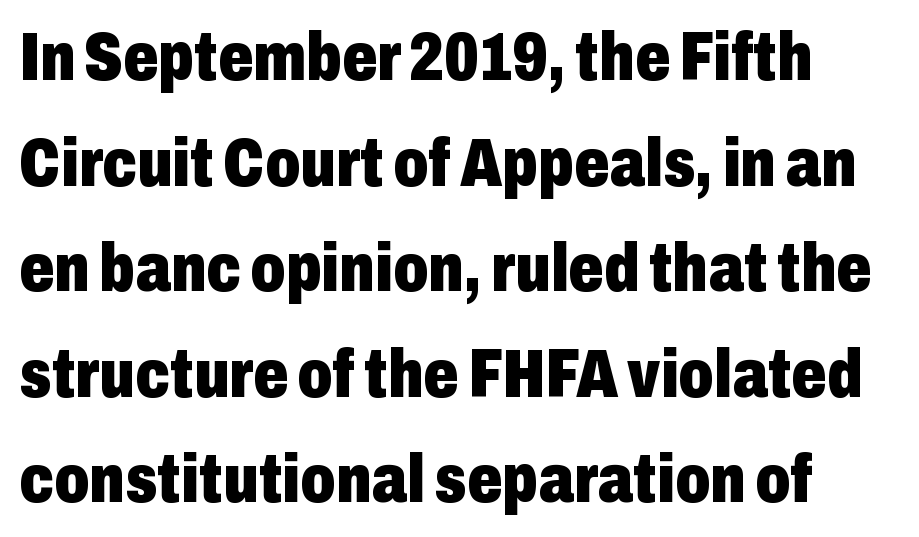
{"serif": "no", "italic": "no", "bold": "yes", "weight": "heavy", "width": "condensed", "stroke_contrast": "low", "x_height": "medium", "monospaced": "no", "underline": "no", "line_spacing": "normal", "line_spacing_ratio": 1.53, "letter_spacing": "normal", "letter_spacing_em": 0.0, "glyph_px": 69}
